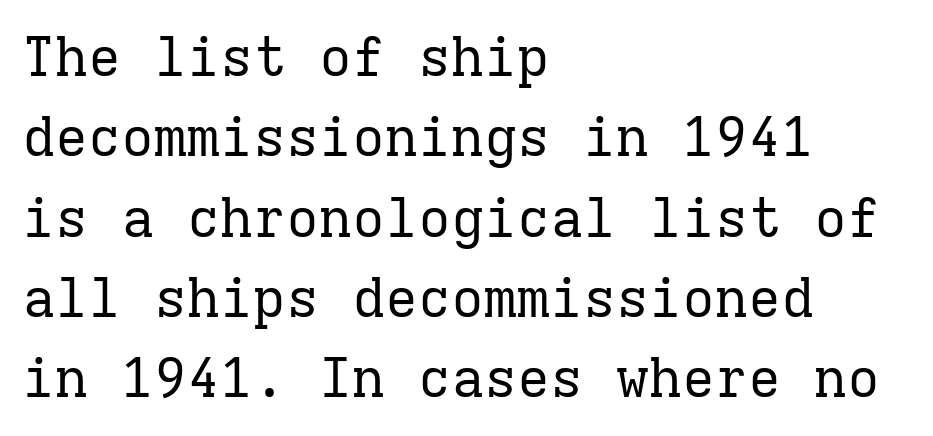
Q: Is the text bold? A: No.
Q: Is the text italic (slanted)? A: No, it is upright.
Q: Is the typeface a serif or a sans-serif typeface? A: Serif.
Q: Is the text underlined? A: No.
Q: How is the paragraph aligned? A: Left-aligned.
Q: Is the spacing between letters normal or unusually wide? A: Normal.
Q: Is the spacing between lines tight, normal or loose? A: Normal.
Q: Width (condensed, normal, or wide)? A: Normal.
Q: Stroke contrast? A: Low.
Q: x-height? A: Medium.
Q: Monospaced? A: Yes.
